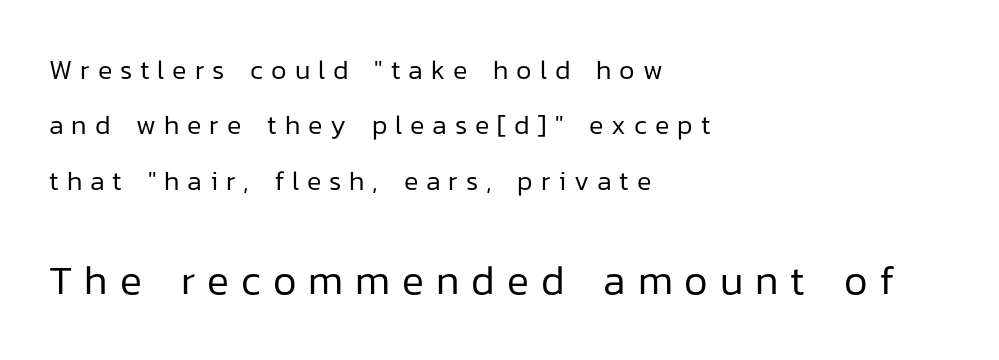
The image shows 41 px regular-weight sans-serif type, upright; set left-aligned, loose line spacing (2.05x), unusually wide letter spacing (+0.29 em), not underlined; the second (bottom) block is 1.52x larger; low stroke contrast and a medium x-height.
